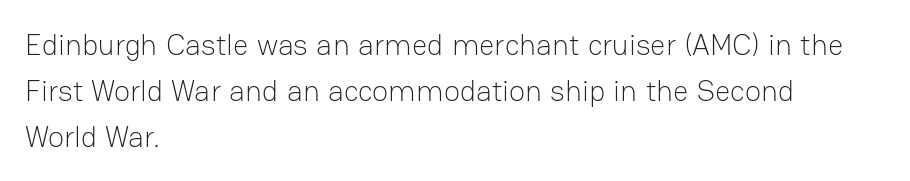
Q: Is the text bold? A: No.
Q: Is the text italic (slanted)? A: No, it is upright.
Q: Is the typeface a serif or a sans-serif typeface? A: Sans-serif.
Q: Is the text underlined? A: No.
Q: How is the paragraph aligned? A: Left-aligned.
Q: Is the spacing between letters normal or unusually wide? A: Normal.
Q: Is the spacing between lines tight, normal or loose? A: Normal.
Q: Width (condensed, normal, or wide)? A: Normal.
Q: Stroke contrast? A: Low.
Q: x-height? A: Medium.
Q: Monospaced? A: No.
